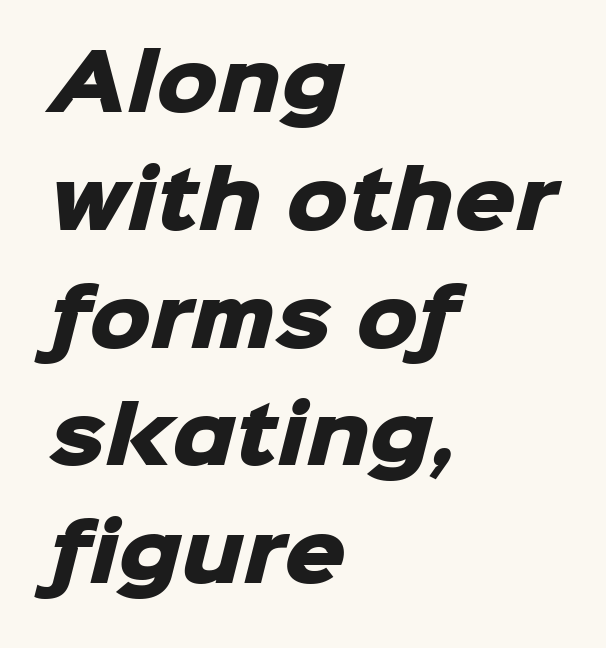
Line starts are locked; line ends wander. The letterforms sit shoulder to shoulder at normal distance. The letters advance in unequal steps, a hallmark of proportional type. How heavy is the stroke? Heavy — this is a bold. Stroke terminals: plain, sans-serif. Descenders hang freely into open space.
